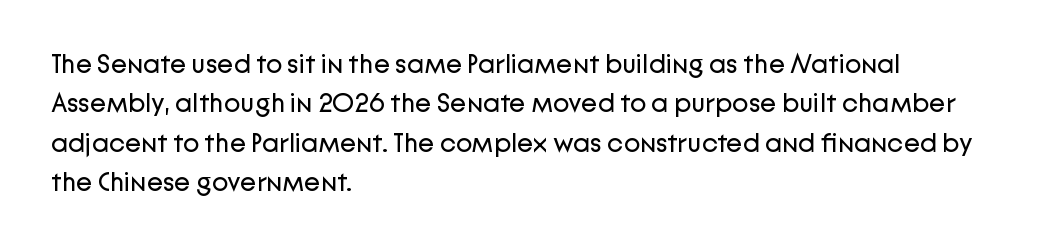
Quick note: not italic, upright. Is the stroke heavy? The answer is a plain regular-or-lighter. The setting favours the left margin, as ordinary paragraphs usually do. Has an underline been added? It has not. Tracking here is standard; glyphs follow each other at the usual distance. Line spacing here is normal.
